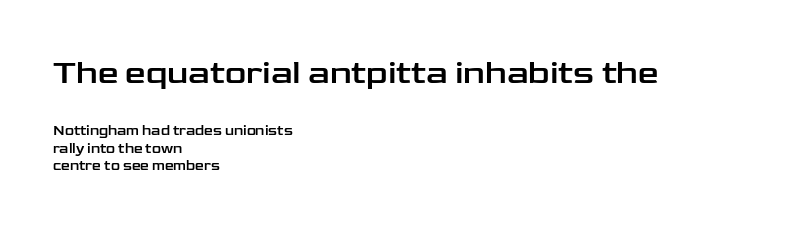
A typesetter would call this proportional, since set widths differ per character. Only glyphs here, with clear space below each row. Between these two stacked blocks, the higher one wins on size. Leading: standard.
